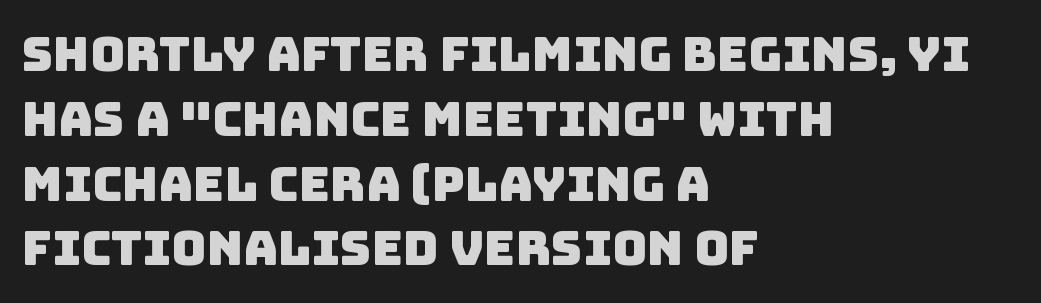
{"serif": "no", "width": "normal", "stroke_contrast": "low", "x_height": "large", "monospaced": "no", "underline": "no", "align": "left", "line_spacing": "normal", "line_spacing_ratio": 1.35, "letter_spacing": "normal", "letter_spacing_em": 0.0, "glyph_px": 48}
